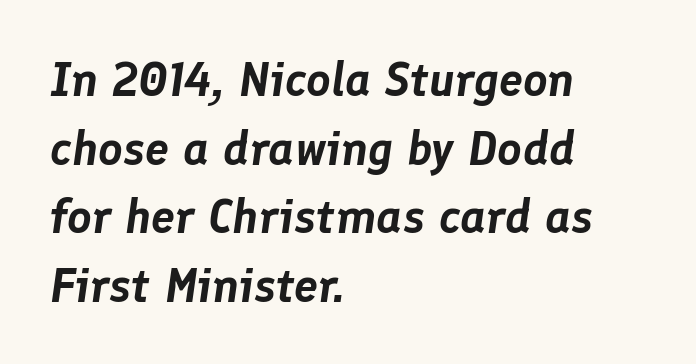
Q: Is the text italic (slanted)? A: Yes, it leans right by about 8 degrees.
Q: Is the text underlined? A: No.
Q: How is the paragraph aligned? A: Left-aligned.
Q: Is the spacing between letters normal or unusually wide? A: Normal.
Q: Is the spacing between lines tight, normal or loose? A: Normal.
Q: Width (condensed, normal, or wide)? A: Normal.
Q: Stroke contrast? A: Low.
Q: x-height? A: Medium.
Q: Monospaced? A: No.
